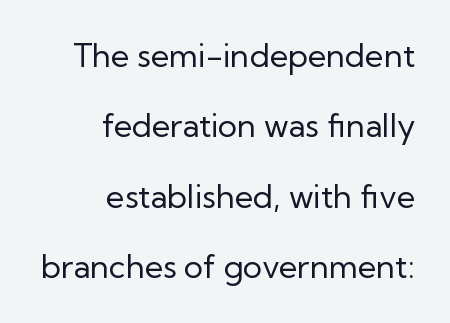
The image shows 32 px regular-weight sans-serif type, upright; set right-aligned, loose line spacing (2.2x), normal letter spacing, not underlined; low stroke contrast and a medium x-height.
